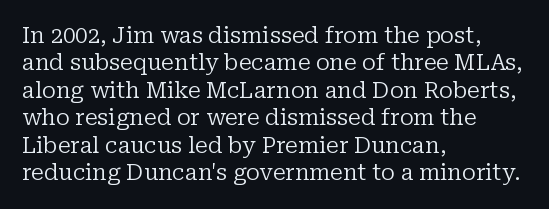
Q: Is the text bold? A: No.
Q: Is the text italic (slanted)? A: No, it is upright.
Q: Is the text underlined? A: No.
Q: How is the paragraph aligned? A: Left-aligned.
Q: Is the spacing between letters normal or unusually wide? A: Normal.
Q: Is the spacing between lines tight, normal or loose? A: Normal.
